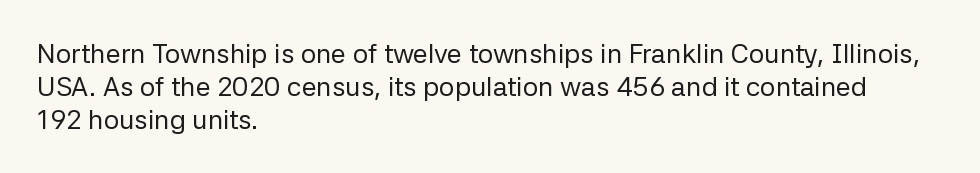
The image shows 27 px text type, upright; set left-aligned, line spacing 1.22x, normal letter spacing, not underlined.
